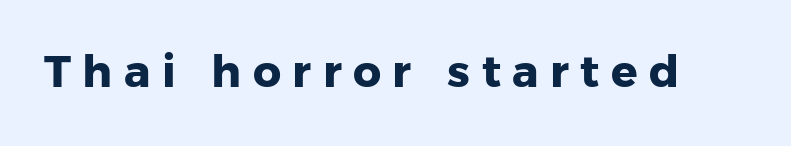
The image shows 44 px heavy sans-serif type, upright; set unusually wide letter spacing (+0.26 em), not underlined; low stroke contrast and a medium x-height.
